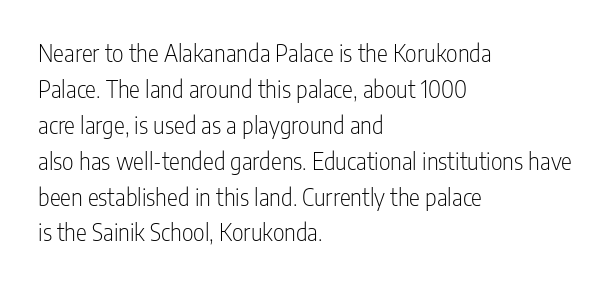
The image shows 23 px text type, upright; set left-aligned, normal line spacing (1.56x), normal letter spacing, not underlined.
